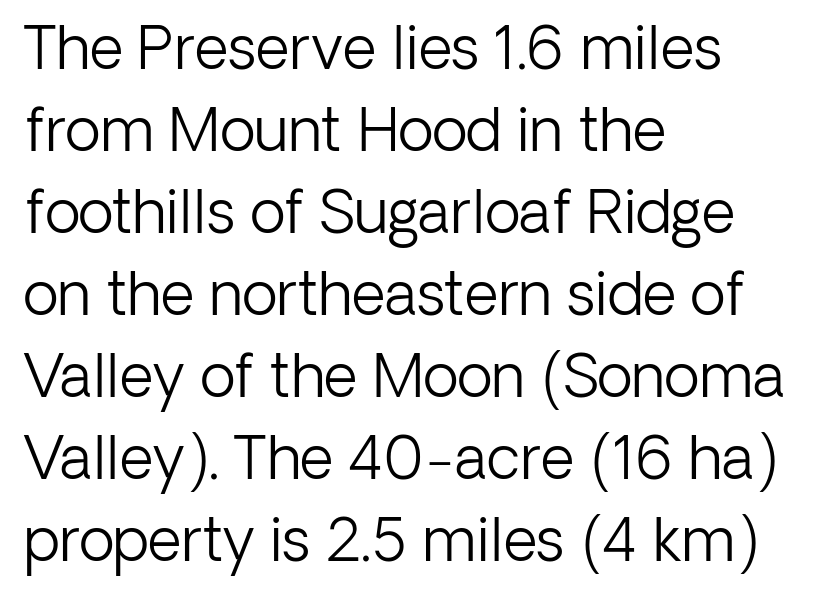
{"serif": "no", "italic": "no", "bold": "no", "weight": "light", "width": "normal", "stroke_contrast": "low", "x_height": "medium", "monospaced": "no", "underline": "no", "align": "left", "line_spacing": "normal", "line_spacing_ratio": 1.39, "letter_spacing": "normal", "letter_spacing_em": 0.0, "glyph_px": 59}
